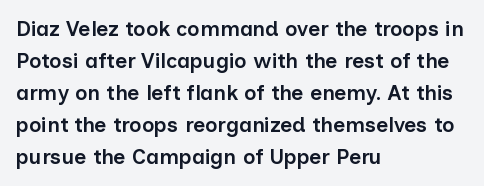
{"italic": "no", "bold": "semi", "underline": "no", "align": "left", "line_spacing": "normal", "line_spacing_ratio": 1.52, "letter_spacing": "normal", "letter_spacing_em": 0.0, "glyph_px": 21}
